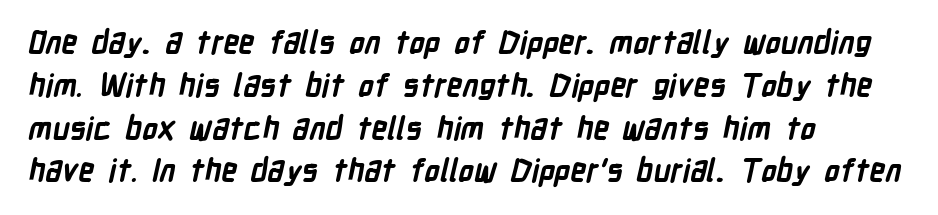
What kind of face is this? One without serifs — a sans. Notice how the passage keeps a crisp vertical edge on the left only. Each row of text sits above clean, open space. Does the leading feel generous? No, just average. Caption: bold face, heavy strokes.
